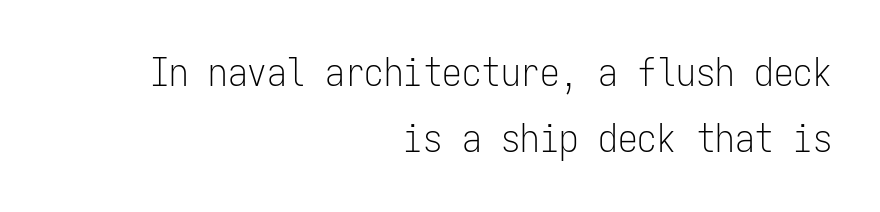
Does the type have serifs? No, each stem ends abruptly. Is the stroke heavy? The answer is a plain regular-or-lighter. It's the straight-up-and-down kind of type. You could call the tracking neutral — neither tight nor loose.
